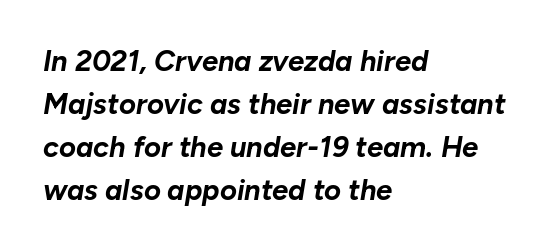
Q: Is the text bold? A: Yes.
Q: Is the text italic (slanted)? A: Yes, it leans right by about 10 degrees.
Q: Is the text underlined? A: No.
Q: How is the paragraph aligned? A: Left-aligned.
Q: Is the spacing between letters normal or unusually wide? A: Normal.
Q: Is the spacing between lines tight, normal or loose? A: Normal.
Q: Width (condensed, normal, or wide)? A: Normal.
Q: Stroke contrast? A: Low.
Q: x-height? A: Medium.
Q: Monospaced? A: No.
